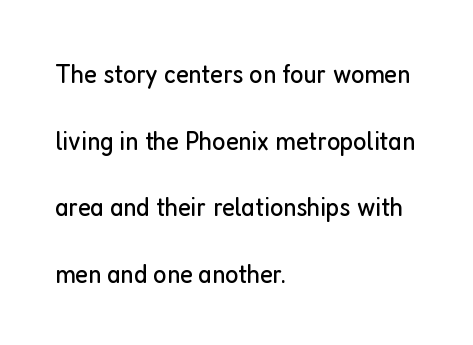
The gaps between neighbouring characters are ordinary and unremarkable. Heaviness? Minimal to ordinary, like unemphasized prose. The line-height multiplier appears high, well above default. Is this a sans? Yes — the strokes have no serifs. Casual observation: everything's shoved over to the left. The face used here is proportionally spaced, like ordinary book or web type.
